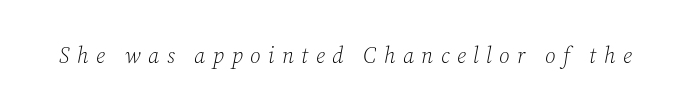
The image shows 22 px text type, italic (leaning right); set unusually wide letter spacing (+0.34 em), not underlined.
